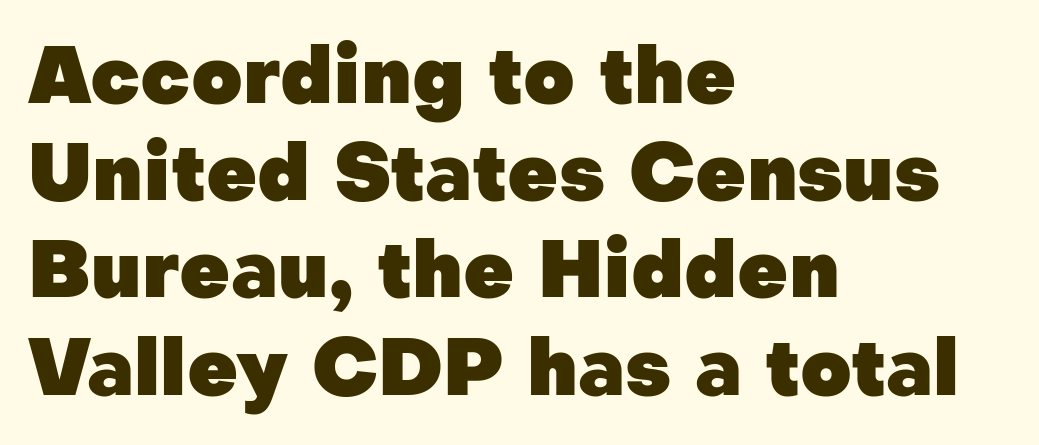
Q: Is the text bold? A: Yes.
Q: Is the text italic (slanted)? A: No, it is upright.
Q: Is the typeface a serif or a sans-serif typeface? A: Sans-serif.
Q: Is the text underlined? A: No.
Q: How is the paragraph aligned? A: Left-aligned.
Q: Is the spacing between letters normal or unusually wide? A: Normal.
Q: Width (condensed, normal, or wide)? A: Normal.
Q: Stroke contrast? A: Low.
Q: x-height? A: Medium.
Q: Monospaced? A: No.
